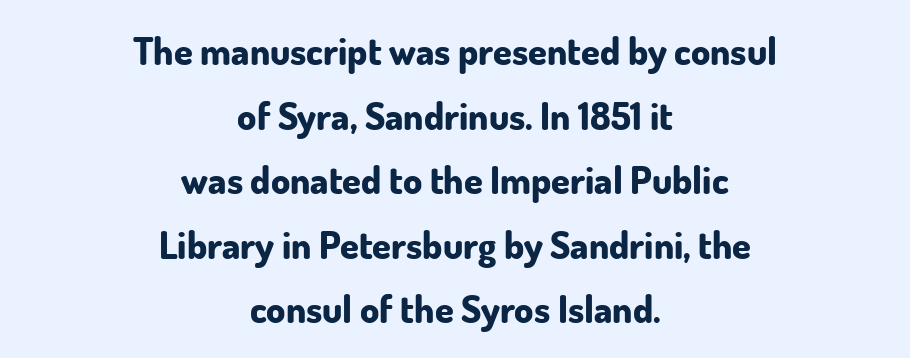
The image shows 38 px bold sans-serif type, upright; set centered, normal line spacing (1.7x), normal letter spacing, not underlined; low stroke contrast and a small x-height.
